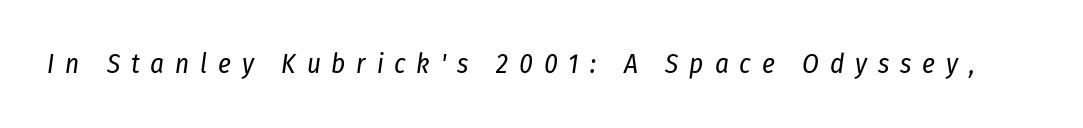
{"italic": "yes", "lean": "right", "slant_degrees": 8, "bold": "no", "underline": "no", "letter_spacing": "wide", "letter_spacing_em": 0.4, "glyph_px": 27}
